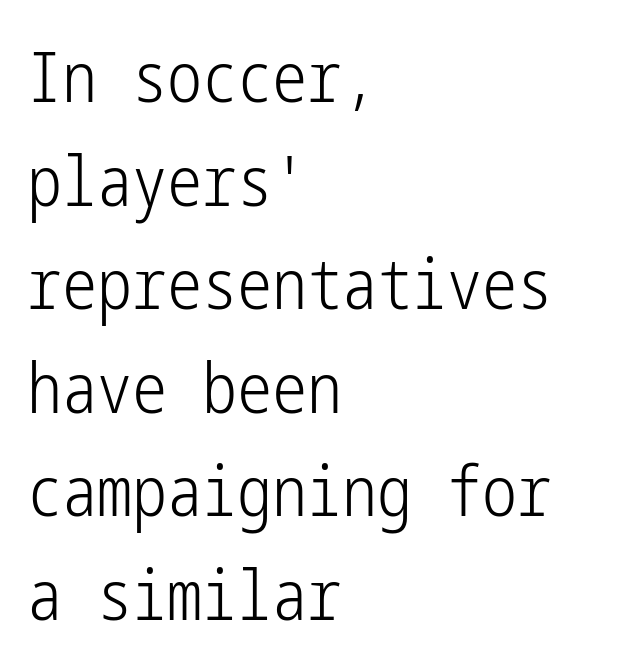
Q: Is the text bold? A: No.
Q: Is the text italic (slanted)? A: No, it is upright.
Q: Is the typeface a serif or a sans-serif typeface? A: Sans-serif.
Q: Is the text underlined? A: No.
Q: How is the paragraph aligned? A: Left-aligned.
Q: Is the spacing between letters normal or unusually wide? A: Normal.
Q: Is the spacing between lines tight, normal or loose? A: Normal.
Q: Width (condensed, normal, or wide)? A: Condensed.
Q: Stroke contrast? A: Low.
Q: x-height? A: Medium.
